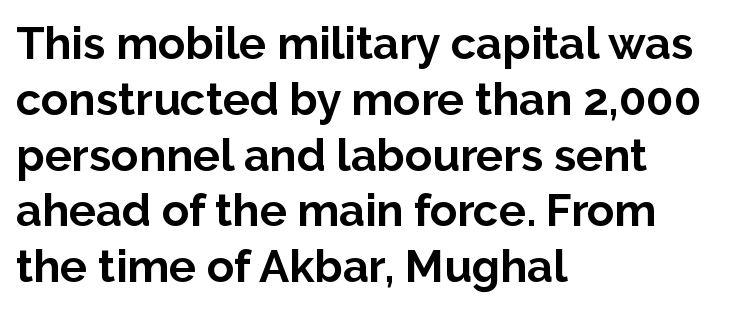
The image shows 45 px bold sans-serif type, upright; set left-aligned, line spacing 1.24x, normal letter spacing, not underlined; low stroke contrast and a medium x-height.
